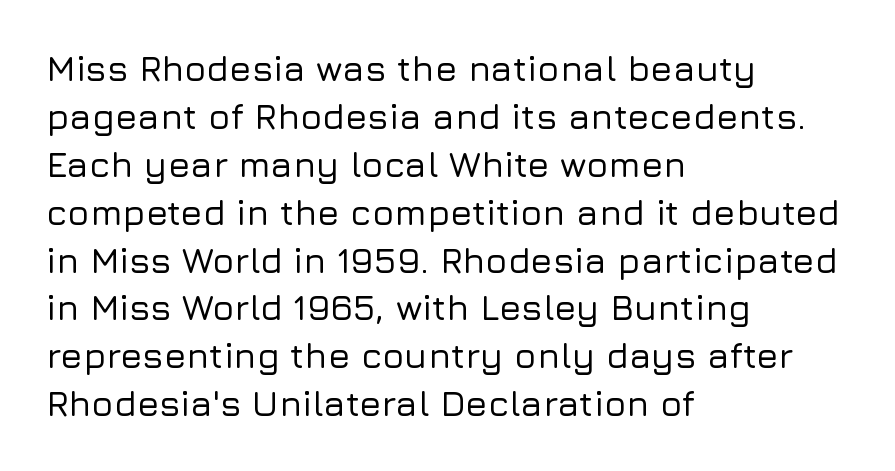
{"serif": "no", "italic": "no", "width": "normal", "stroke_contrast": "low", "x_height": "medium", "monospaced": "no", "underline": "no", "align": "left", "line_spacing": "normal", "line_spacing_ratio": 1.33, "letter_spacing": "normal", "letter_spacing_em": 0.0, "glyph_px": 36}
